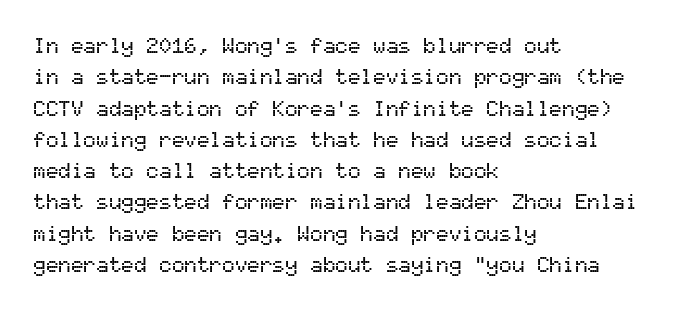
The image shows 21 px text type, upright; set left-aligned, normal line spacing (1.49x), normal letter spacing, not underlined.
